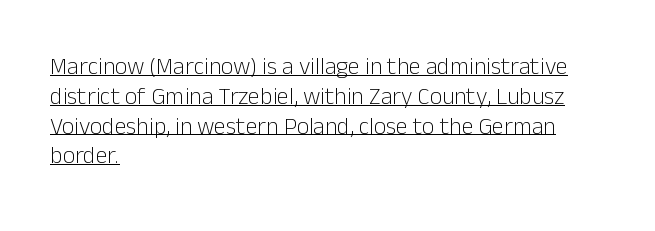
The image shows 24 px text type, upright; set left-aligned, line spacing 1.24x, normal letter spacing, underlined.
